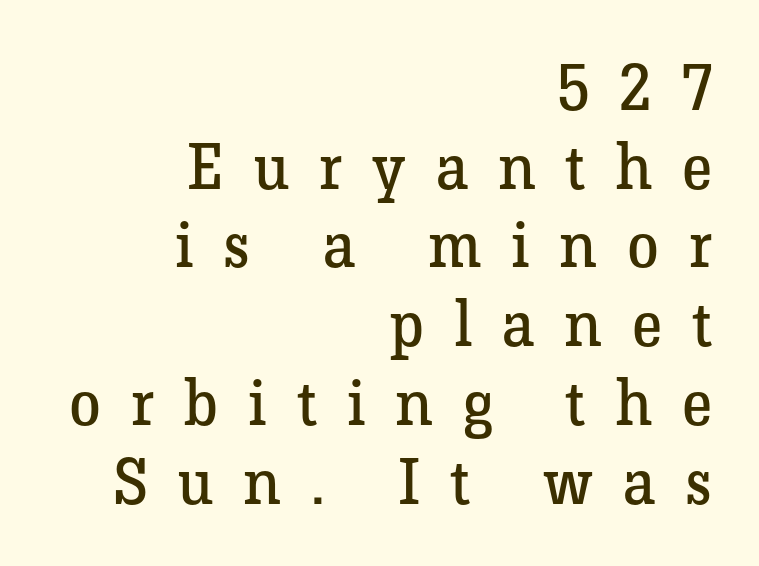
{"serif": "yes", "italic": "no", "bold": "no", "weight": "regular", "width": "normal", "stroke_contrast": "low", "x_height": "medium", "monospaced": "no", "underline": "no", "align": "right", "line_spacing_ratio": 1.23, "letter_spacing": "wide", "letter_spacing_em": 0.47, "glyph_px": 64}
